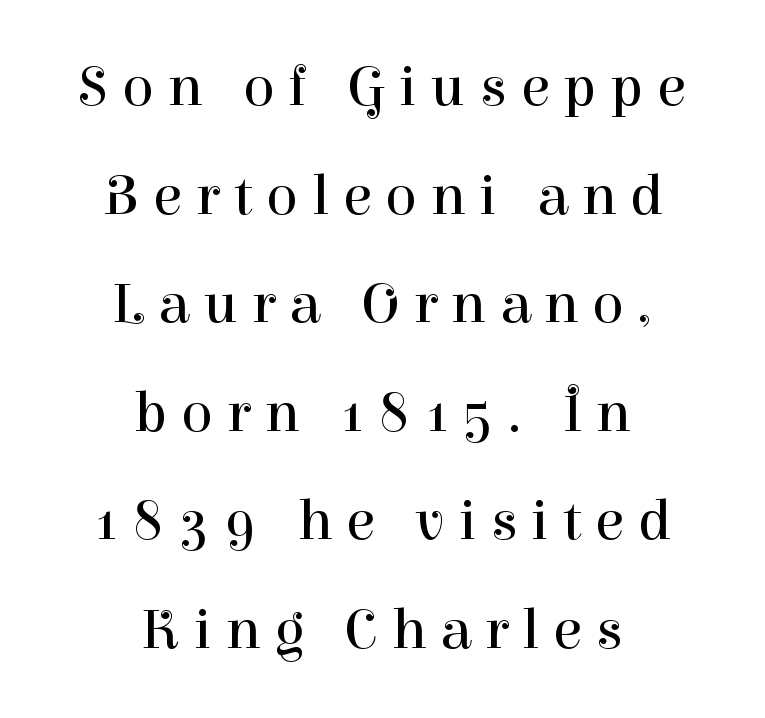
Between one letter and the next there's a generous, obvious gap. Posture: upright roman. The rendering positions every line midway between the sides. No extra ink here — the face is not bold.
